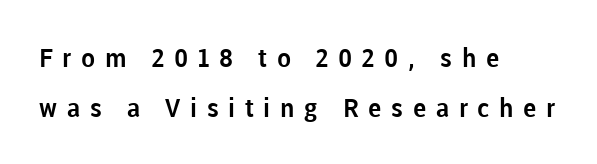
The image shows 26 px text type, upright; set left-aligned, loose line spacing (1.92x), unusually wide letter spacing (+0.37 em), not underlined.
